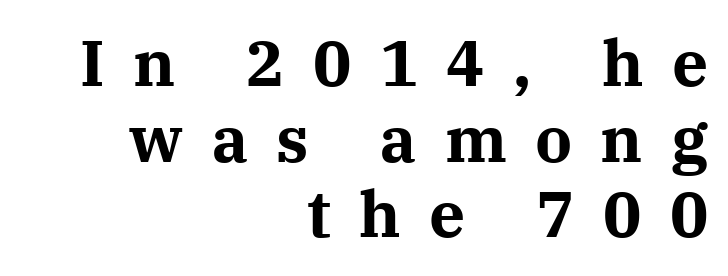
Q: Is the text bold? A: Yes.
Q: Is the text italic (slanted)? A: No, it is upright.
Q: Is the typeface a serif or a sans-serif typeface? A: Serif.
Q: Is the text underlined? A: No.
Q: How is the paragraph aligned? A: Right-aligned.
Q: Is the spacing between letters normal or unusually wide? A: Unusually wide.
Q: Width (condensed, normal, or wide)? A: Normal.
Q: Stroke contrast? A: Medium.
Q: x-height? A: Medium.
Q: Monospaced? A: No.
